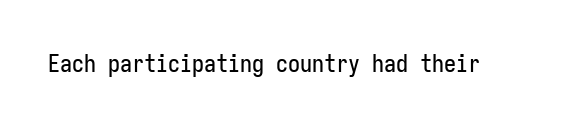
The image shows 24 px text type, upright; set normal letter spacing, not underlined.
